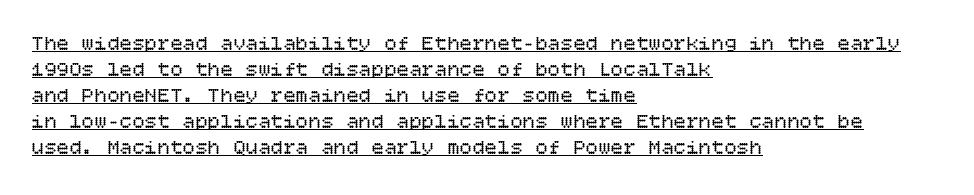
{"italic": "no", "bold": "no", "underline": "yes", "align": "left", "line_spacing_ratio": 1.24, "letter_spacing": "normal", "letter_spacing_em": 0.0, "glyph_px": 21}
